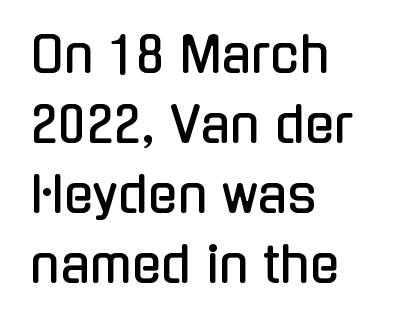
{"serif": "no", "italic": "no", "width": "condensed", "stroke_contrast": "low", "x_height": "medium", "monospaced": "no", "underline": "no", "align": "left", "line_spacing": "normal", "line_spacing_ratio": 1.43, "letter_spacing": "normal", "letter_spacing_em": 0.0, "glyph_px": 49}
